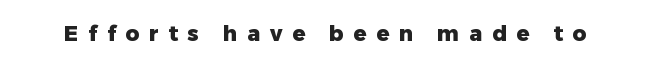
You could only call the tracking loose — the letters float apart. It's the straight-up-and-down kind of type. Is the type bold? Yes — the strokes are clearly thick and heavy. Descender tails drop into unmarked territory.
